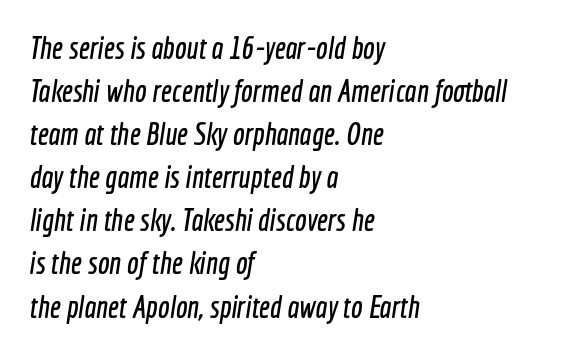
Q: Is the typeface a serif or a sans-serif typeface? A: Sans-serif.
Q: Is the text underlined? A: No.
Q: How is the paragraph aligned? A: Left-aligned.
Q: Is the spacing between letters normal or unusually wide? A: Normal.
Q: Is the spacing between lines tight, normal or loose? A: Normal.
Q: Width (condensed, normal, or wide)? A: Condensed.
Q: x-height? A: Medium.
Q: Monospaced? A: No.
